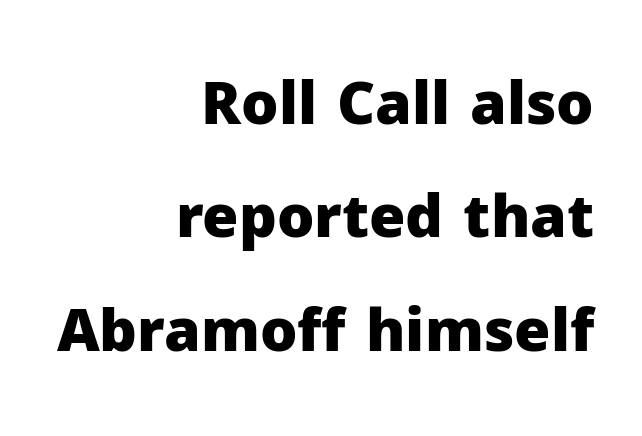
How would I describe the line gaps? Wide and relaxed. You could not count columns in this text — the font is proportionally spaced. Line endings align vertically; line beginnings do not. To sum up the face: it is a sans, with no serifs.
